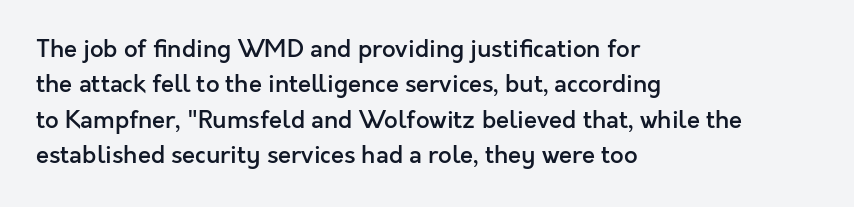
{"italic": "no", "bold": "semi", "underline": "no", "align": "left", "line_spacing": "normal", "line_spacing_ratio": 1.47, "letter_spacing": "normal", "letter_spacing_em": 0.0, "glyph_px": 24}
